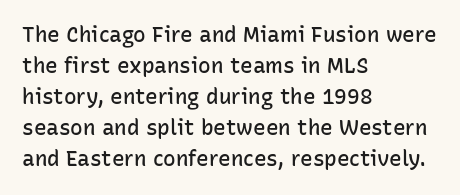
The image shows 21 px text type, upright; set left-aligned, normal line spacing (1.48x), normal letter spacing, not underlined.
